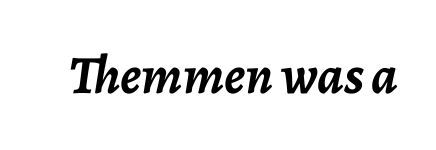
Q: Is the text bold? A: Yes.
Q: Is the text italic (slanted)? A: Yes, it leans right by about 7 degrees.
Q: Is the text underlined? A: No.
Q: Is the spacing between letters normal or unusually wide? A: Normal.
Q: Width (condensed, normal, or wide)? A: Normal.
Q: Stroke contrast? A: Low.
Q: x-height? A: Medium.
Q: Monospaced? A: No.
